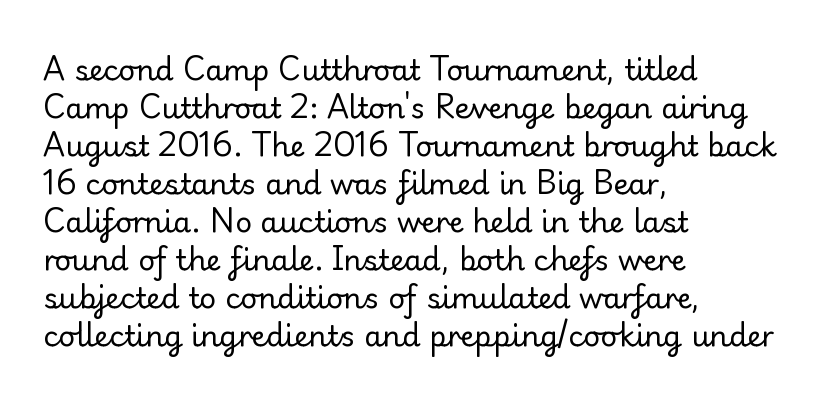
{"serif": "yes", "italic": "no", "bold": "no", "weight": "regular", "width": "normal", "stroke_contrast": "low", "x_height": "small", "monospaced": "no", "underline": "no", "align": "left", "line_spacing": "normal", "line_spacing_ratio": 1.31, "letter_spacing": "normal", "letter_spacing_em": 0.0, "glyph_px": 29}
